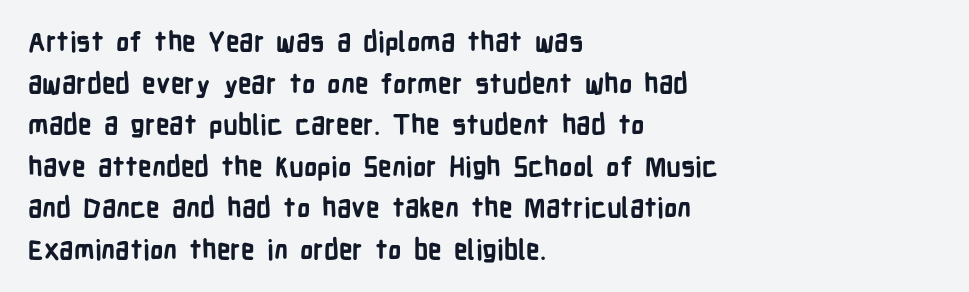
Q: Is the text bold? A: Yes.
Q: Is the text italic (slanted)? A: No, it is upright.
Q: Is the text underlined? A: No.
Q: How is the paragraph aligned? A: Left-aligned.
Q: Is the spacing between letters normal or unusually wide? A: Normal.
Q: Is the spacing between lines tight, normal or loose? A: Normal.
